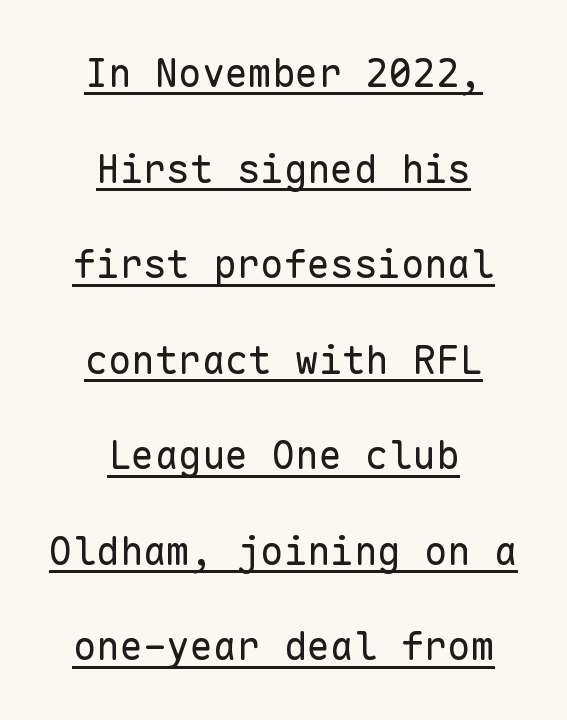
Q: Is the text bold? A: No.
Q: Is the text italic (slanted)? A: No, it is upright.
Q: Is the typeface a serif or a sans-serif typeface? A: Sans-serif.
Q: Is the text underlined? A: Yes.
Q: How is the paragraph aligned? A: Centered.
Q: Is the spacing between letters normal or unusually wide? A: Normal.
Q: Is the spacing between lines tight, normal or loose? A: Loose.
Q: Width (condensed, normal, or wide)? A: Normal.
Q: Stroke contrast? A: Low.
Q: x-height? A: Medium.
Q: Monospaced? A: Yes.
